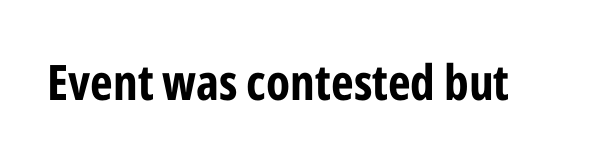
Q: Is the text bold? A: Yes.
Q: Is the text italic (slanted)? A: No, it is upright.
Q: Is the typeface a serif or a sans-serif typeface? A: Sans-serif.
Q: Is the text underlined? A: No.
Q: Is the spacing between letters normal or unusually wide? A: Normal.
Q: Width (condensed, normal, or wide)? A: Condensed.
Q: Stroke contrast? A: Low.
Q: x-height? A: Medium.
Q: Monospaced? A: No.
